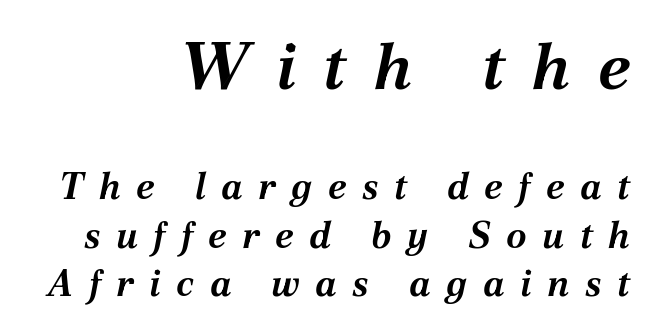
{"italic": "yes", "lean": "right", "slant_degrees": 12, "bold": "yes", "weight": "bold", "width": "normal", "stroke_contrast": "medium", "x_height": "medium", "monospaced": "no", "underline": "no", "align": "right", "line_spacing": "normal", "line_spacing_ratio": 1.32, "letter_spacing": "wide", "letter_spacing_em": 0.42, "larger_block": "first", "size_ratio": 1.76, "glyph_px": 65}
